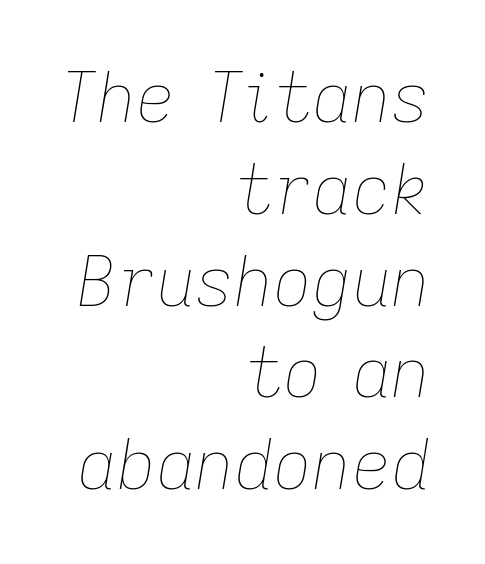
{"italic": "yes", "lean": "right", "slant_degrees": 9, "bold": "no", "weight": "thin", "width": "normal", "stroke_contrast": "low", "x_height": "medium", "monospaced": "no", "underline": "no", "align": "right", "line_spacing": "normal", "line_spacing_ratio": 1.35, "letter_spacing": "normal", "letter_spacing_em": 0.0, "glyph_px": 68}
